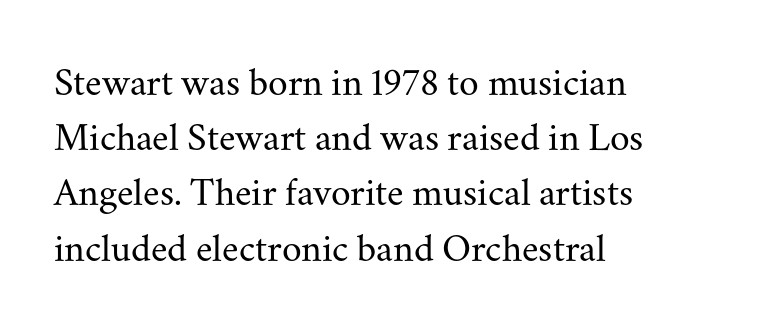
{"serif": "yes", "italic": "no", "bold": "no", "weight": "regular", "width": "normal", "stroke_contrast": "medium", "x_height": "small", "monospaced": "no", "underline": "no", "align": "left", "line_spacing": "normal", "line_spacing_ratio": 1.38, "letter_spacing": "normal", "letter_spacing_em": 0.0, "glyph_px": 40}
